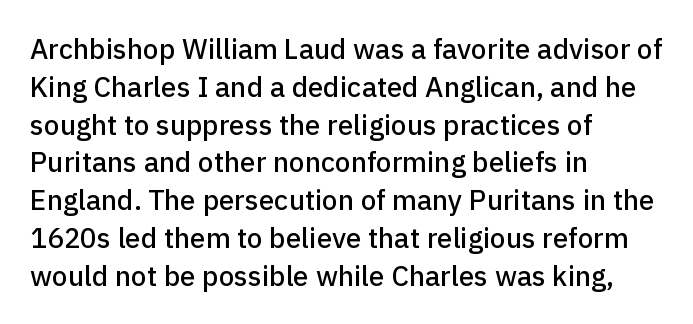
The image shows 28 px sans-serif type, upright; set left-aligned, normal line spacing (1.35x), normal letter spacing, not underlined; low stroke contrast and a medium x-height.
